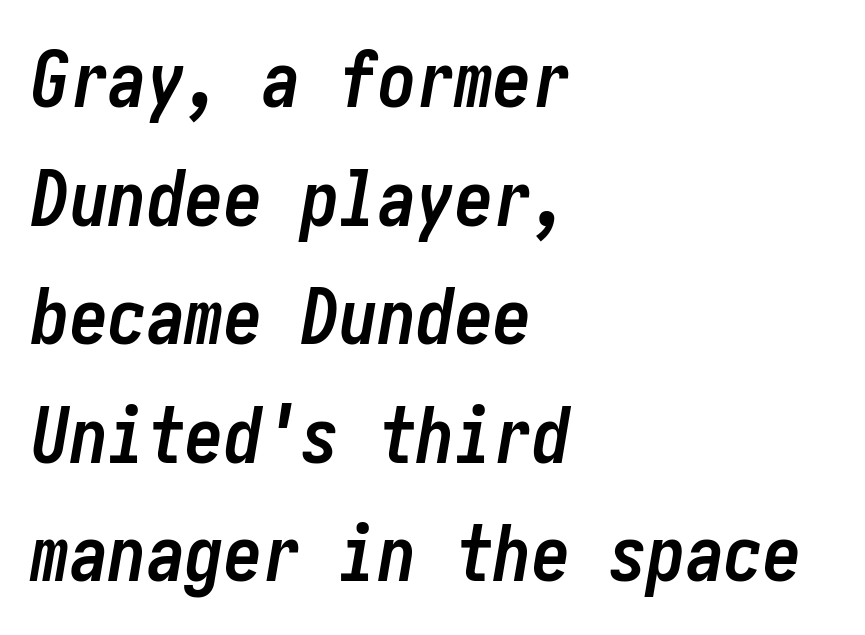
{"italic": "yes", "lean": "right", "slant_degrees": 10, "bold": "yes", "weight": "semibold", "width": "condensed", "stroke_contrast": "low", "x_height": "medium", "underline": "no", "align": "left", "line_spacing": "normal", "line_spacing_ratio": 1.54, "letter_spacing": "normal", "letter_spacing_em": 0.0, "glyph_px": 77}
